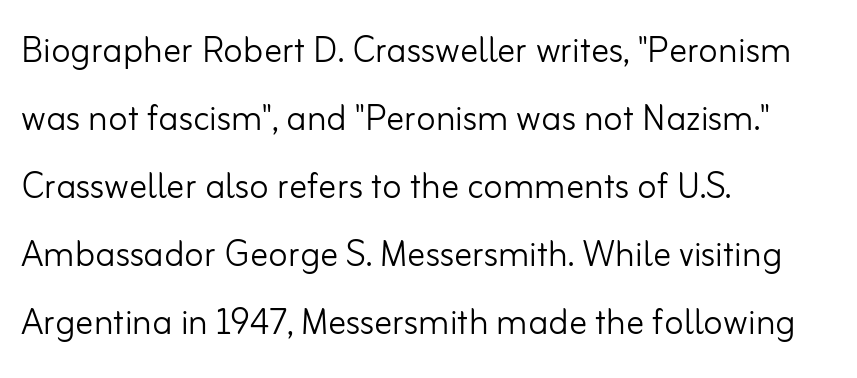
{"serif": "no", "italic": "no", "bold": "no", "weight": "light", "width": "normal", "stroke_contrast": "low", "x_height": "small", "monospaced": "no", "underline": "no", "align": "left", "line_spacing": "normal", "line_spacing_ratio": 1.51, "letter_spacing": "normal", "letter_spacing_em": 0.0, "glyph_px": 45}
